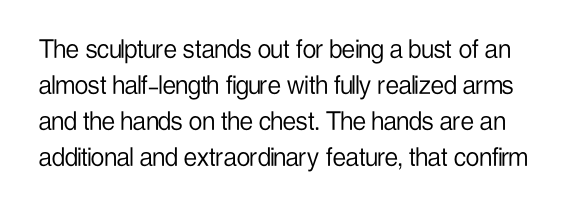
{"serif": "no", "italic": "no", "bold": "no", "weight": "light", "width": "condensed", "stroke_contrast": "low", "x_height": "medium", "monospaced": "no", "underline": "no", "line_spacing_ratio": 1.2, "letter_spacing": "normal", "letter_spacing_em": 0.0, "glyph_px": 30}
